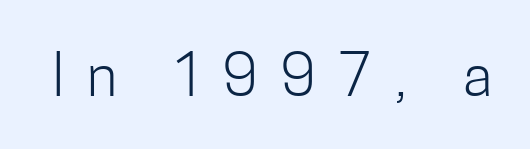
Q: Is the text bold? A: No.
Q: Is the text italic (slanted)? A: No, it is upright.
Q: Is the typeface a serif or a sans-serif typeface? A: Sans-serif.
Q: Is the text underlined? A: No.
Q: Is the spacing between letters normal or unusually wide? A: Unusually wide.
Q: Width (condensed, normal, or wide)? A: Condensed.
Q: Stroke contrast? A: Low.
Q: x-height? A: Medium.
Q: Monospaced? A: No.
